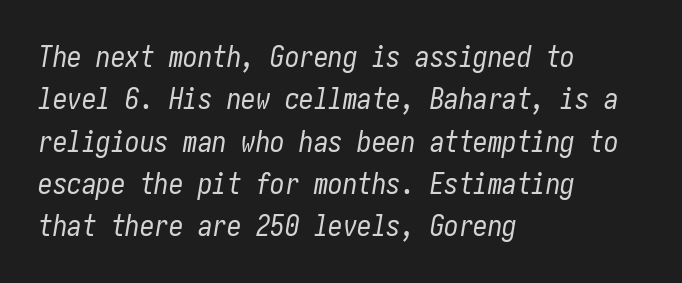
The image shows 29 px regular-weight, condensed type, italic (leaning right); set left-aligned, normal line spacing (1.46x), normal letter spacing, not underlined; low stroke contrast and a medium x-height.
